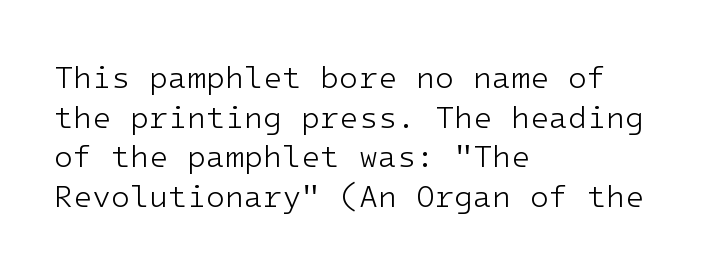
{"serif": "no", "italic": "no", "bold": "no", "weight": "light", "width": "normal", "stroke_contrast": "low", "x_height": "medium", "underline": "no", "align": "left", "line_spacing": "normal", "line_spacing_ratio": 1.28, "letter_spacing": "normal", "letter_spacing_em": 0.0, "glyph_px": 31}
